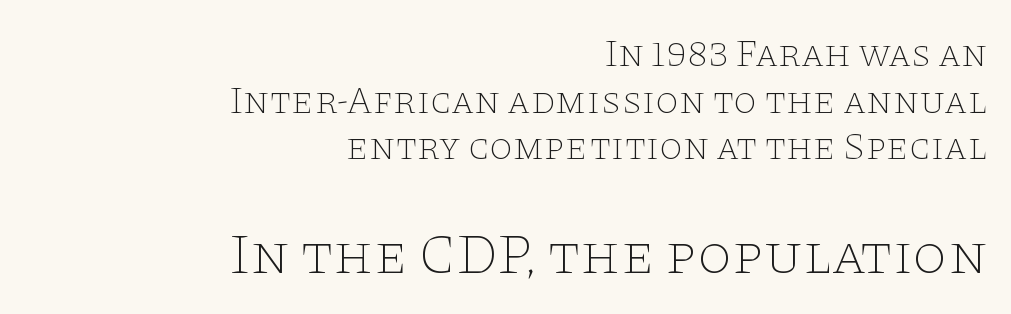
Stems here are at most as thick as an everyday book face. This rendering employs a face with finishing strokes, i.e., a serif. Lines of text with bare space underneath. Characters remain perfectly vertical along every line. Each line ends at the same right margin while the left side varies.
